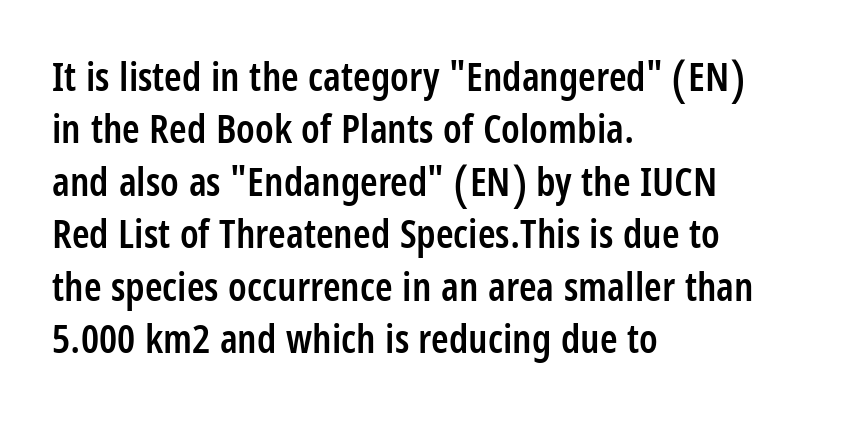
The image shows 40 px semibold, condensed sans-serif type, upright; set left-aligned, normal line spacing (1.31x), normal letter spacing, not underlined; low stroke contrast and a large x-height.
